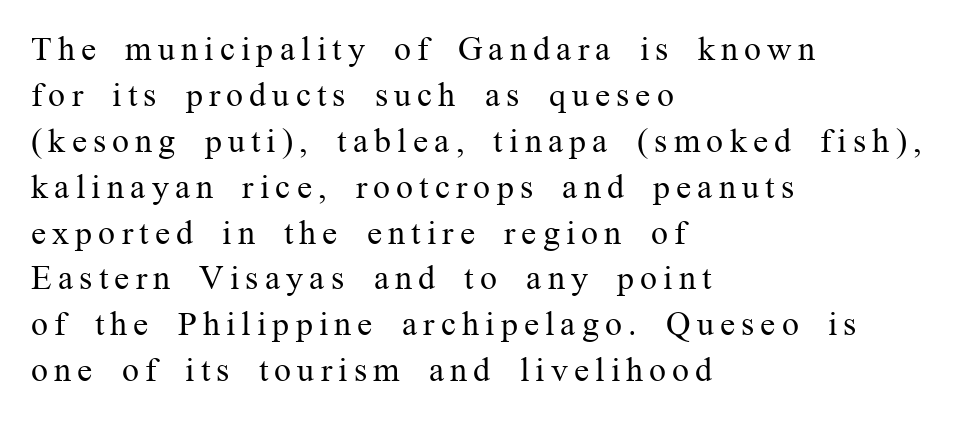
{"serif": "yes", "italic": "no", "bold": "no", "weight": "regular", "width": "normal", "stroke_contrast": "medium", "x_height": "medium", "monospaced": "no", "underline": "no", "align": "left", "line_spacing": "normal", "line_spacing_ratio": 1.35, "glyph_px": 34}
